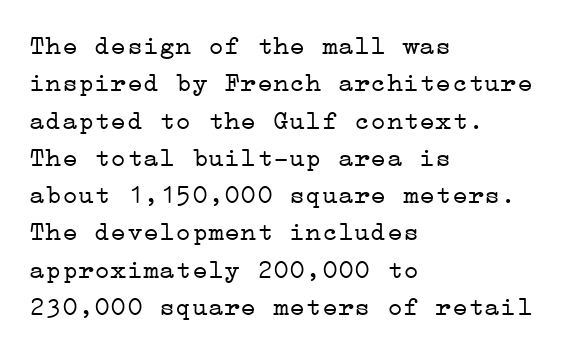
Q: Is the text bold? A: No.
Q: Is the text italic (slanted)? A: No, it is upright.
Q: Is the text underlined? A: No.
Q: How is the paragraph aligned? A: Left-aligned.
Q: Is the spacing between letters normal or unusually wide? A: Normal.
Q: Is the spacing between lines tight, normal or loose? A: Normal.
